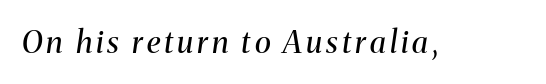
The image shows 31 px regular-weight serif type, italic (leaning right); set not underlined; medium stroke contrast and a medium x-height.
